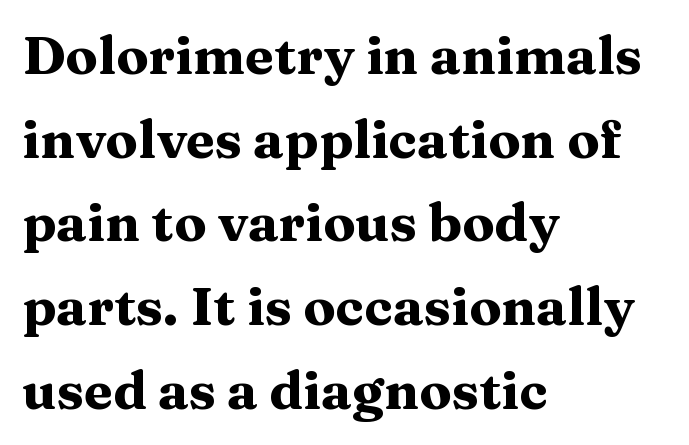
Q: Is the text bold? A: Yes.
Q: Is the text italic (slanted)? A: No, it is upright.
Q: Is the typeface a serif or a sans-serif typeface? A: Serif.
Q: Is the text underlined? A: No.
Q: How is the paragraph aligned? A: Left-aligned.
Q: Is the spacing between letters normal or unusually wide? A: Normal.
Q: Is the spacing between lines tight, normal or loose? A: Normal.
Q: Width (condensed, normal, or wide)? A: Wide.
Q: Stroke contrast? A: Medium.
Q: x-height? A: Medium.
Q: Monospaced? A: No.
